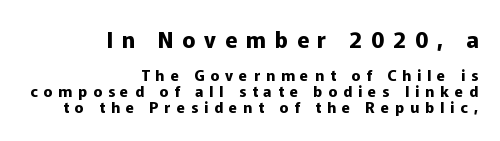
{"italic": "no", "bold": "yes", "underline": "no", "align": "right", "line_spacing": "tight", "line_spacing_ratio": 1.07, "letter_spacing": "wide", "letter_spacing_em": 0.4, "larger_block": "first", "size_ratio": 1.47, "glyph_px": 22}
